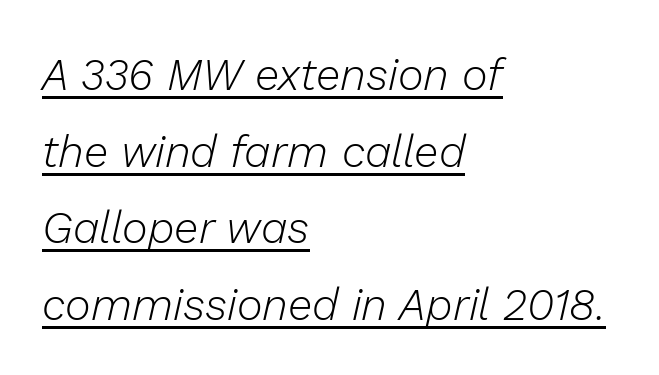
Q: Is the text bold? A: No.
Q: Is the text italic (slanted)? A: Yes, it leans right by about 13 degrees.
Q: Is the text underlined? A: Yes.
Q: How is the paragraph aligned? A: Left-aligned.
Q: Is the spacing between letters normal or unusually wide? A: Normal.
Q: Width (condensed, normal, or wide)? A: Normal.
Q: Stroke contrast? A: Low.
Q: x-height? A: Medium.
Q: Monospaced? A: No.
